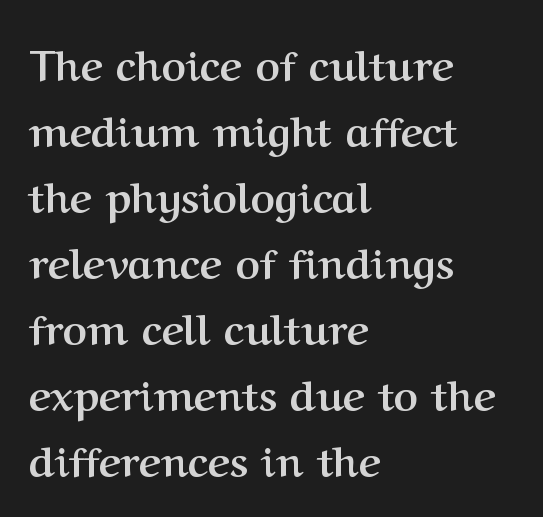
In CSS terms this would be text-align: left. Each letter's strokes conclude with small projecting serifs. A roman cut, with each character standing at attention. Chunky letters — that's bold for sure.
